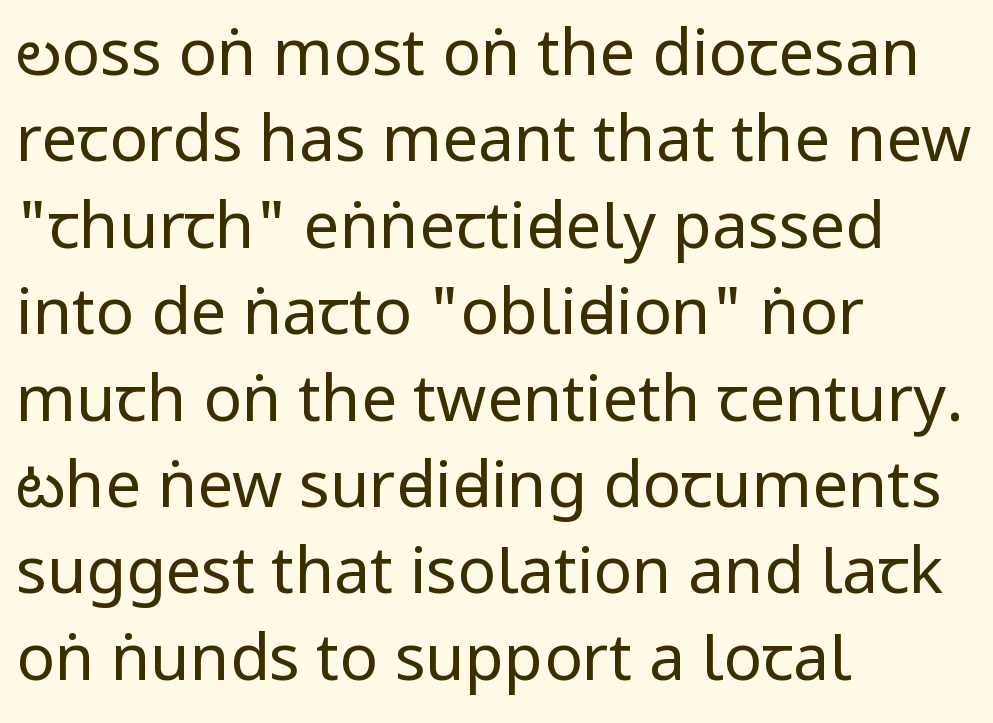
{"serif": "no", "italic": "no", "bold": "no", "weight": "regular", "width": "condensed", "stroke_contrast": "low", "x_height": "large", "monospaced": "no", "underline": "no", "align": "left", "line_spacing": "normal", "line_spacing_ratio": 1.35, "letter_spacing": "normal", "letter_spacing_em": 0.0, "glyph_px": 64}
